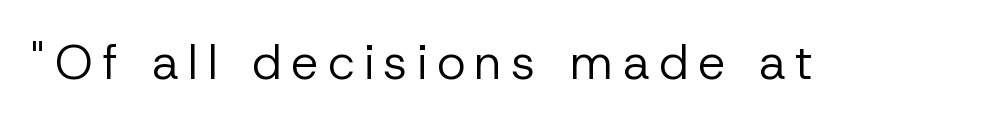
The string is rendered with underlining switched off. Weight class: somewhere from thin through regular. This is roman type, the default non-slanted kind. Each letter keeps its own natural width here, so spacing adapts to shape.
